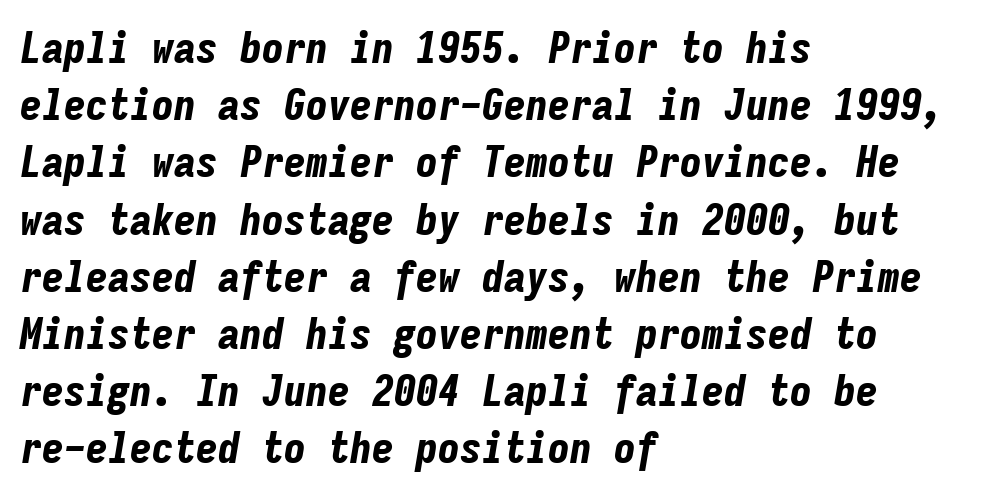
The image shows 44 px bold, condensed type, italic (leaning right), monospaced; set left-aligned, normal line spacing (1.3x), normal letter spacing, not underlined; low stroke contrast and a medium x-height.
